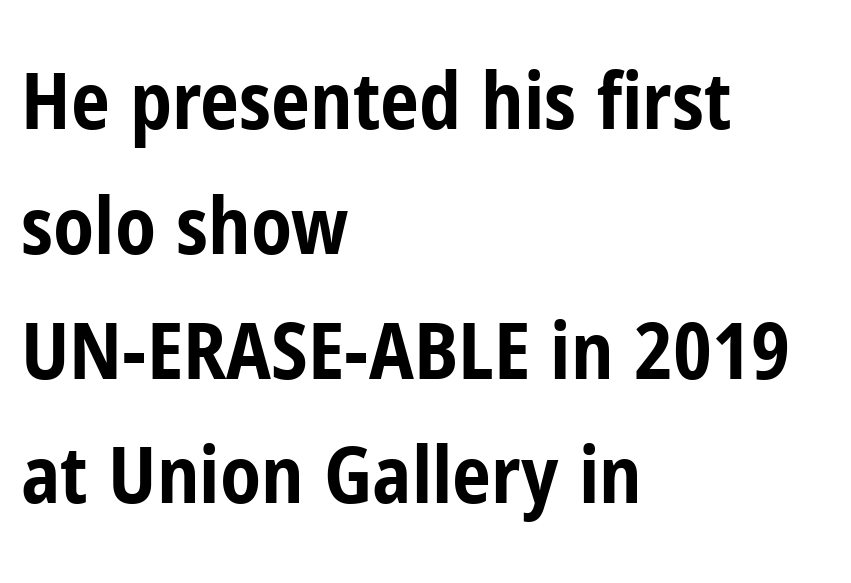
The image shows 78 px bold, condensed sans-serif type, upright; set left-aligned, normal line spacing (1.6x), normal letter spacing, not underlined; low stroke contrast and a medium x-height.
